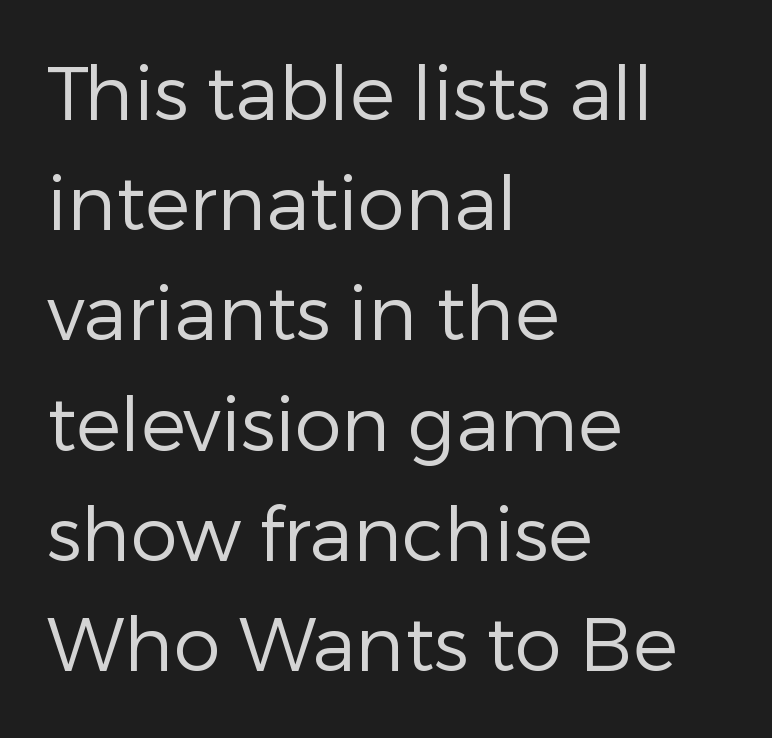
Q: Is the text bold? A: No.
Q: Is the text italic (slanted)? A: No, it is upright.
Q: Is the typeface a serif or a sans-serif typeface? A: Sans-serif.
Q: Is the text underlined? A: No.
Q: How is the paragraph aligned? A: Left-aligned.
Q: Is the spacing between letters normal or unusually wide? A: Normal.
Q: Is the spacing between lines tight, normal or loose? A: Normal.
Q: Width (condensed, normal, or wide)? A: Normal.
Q: Stroke contrast? A: Low.
Q: x-height? A: Medium.
Q: Monospaced? A: No.
